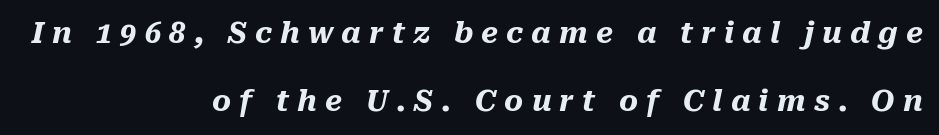
The image shows 29 px heavy type, italic (leaning right); set right-aligned, loose line spacing (2.34x), unusually wide letter spacing (+0.28 em), not underlined; medium stroke contrast and a medium x-height.
